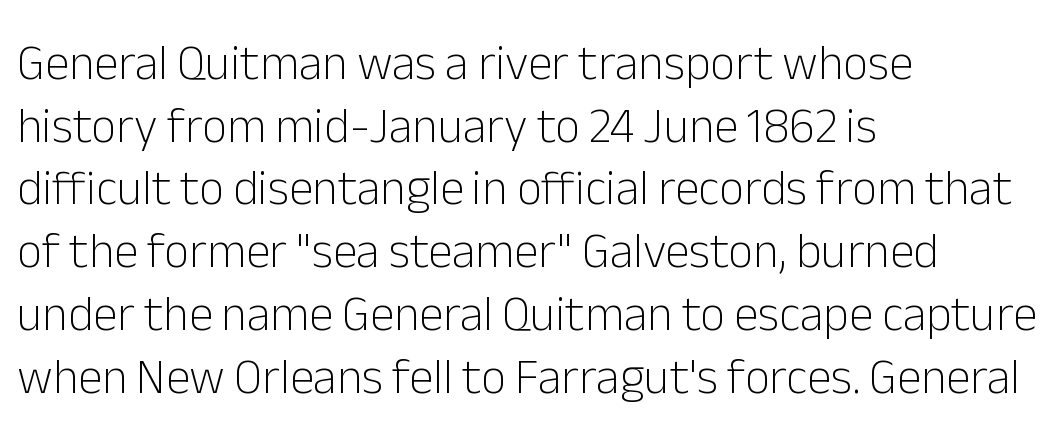
{"serif": "no", "italic": "no", "bold": "no", "weight": "light", "width": "normal", "stroke_contrast": "low", "x_height": "medium", "monospaced": "no", "underline": "no", "align": "left", "line_spacing": "normal", "line_spacing_ratio": 1.28, "letter_spacing": "normal", "letter_spacing_em": 0.0, "glyph_px": 49}
